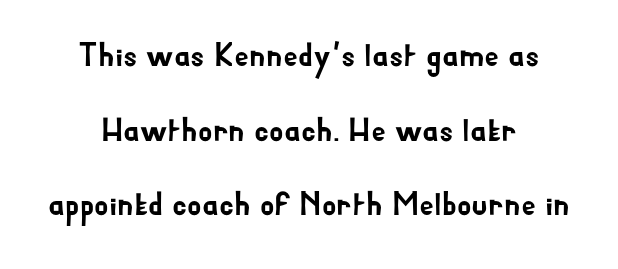
Nope, not italic — everything's standing straight. Is there much room between lines? Yes — plenty of vertical air separates them. Note the varied advance widths — an 'i' is clearly narrower than an 'm'. Default kerning and tracking; the words read as compact shapes. A typesetter would label this face a sans. Unmarked baselines from the first word to the last.
